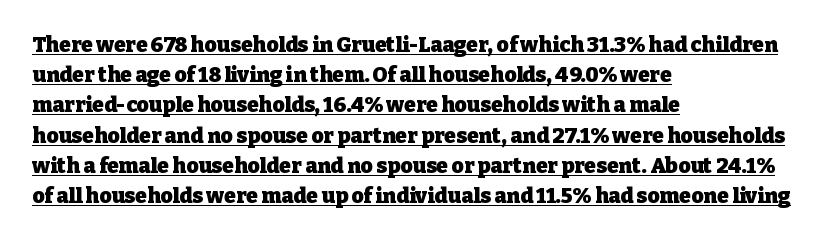
All the whitespace from short lines collects on the right. Quick note: interline space is typical. Is there any slant? The stems are plumb. Heavy, bold letterforms. The glyphs are accompanied by a horizontal stroke just below them. The passage shown has conventional tracking throughout.
